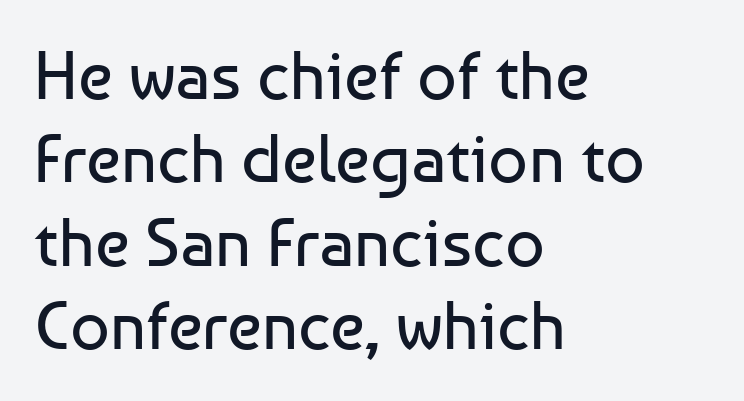
The image shows 69 px regular-weight sans-serif type, upright; set left-aligned, line spacing 1.21x, normal letter spacing, not underlined; low stroke contrast and a medium x-height.
